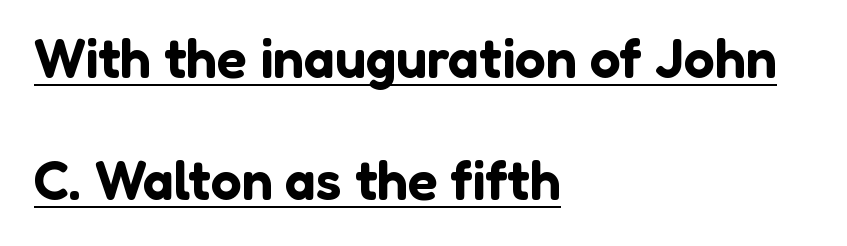
The image shows 55 px sans-serif type, upright; set left-aligned, loose line spacing (2.22x), normal letter spacing, underlined; low stroke contrast and a medium x-height.
